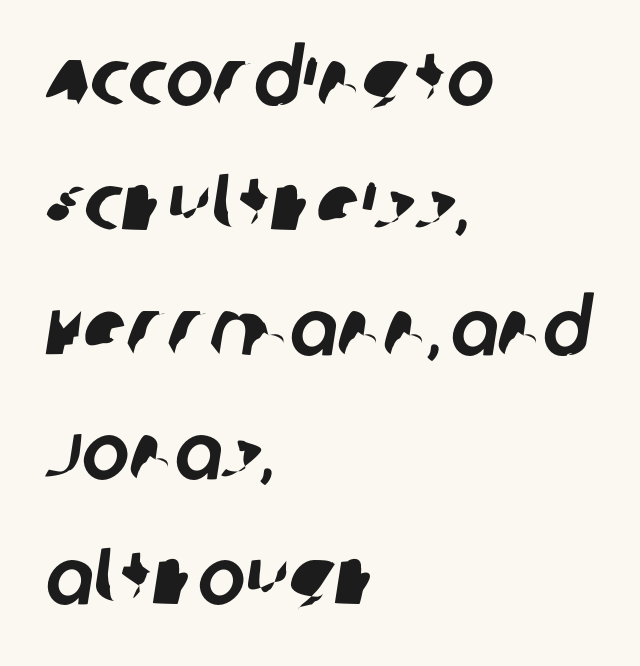
The image shows 80 px sans-serif type; set left-aligned, normal line spacing (1.56x), normal letter spacing, not underlined; low stroke contrast and a large x-height.
